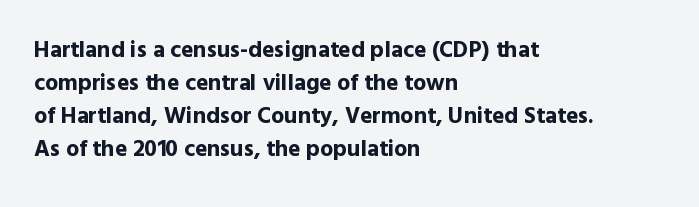
The gaps between neighbouring characters are ordinary and unremarkable. A dark, heavy texture on the line: the type is bold. Leftover space on each line is placed entirely after the last word. Reading down the column, the eye jumps a familiar distance to each next line. This is the regular roman posture of the typeface.
